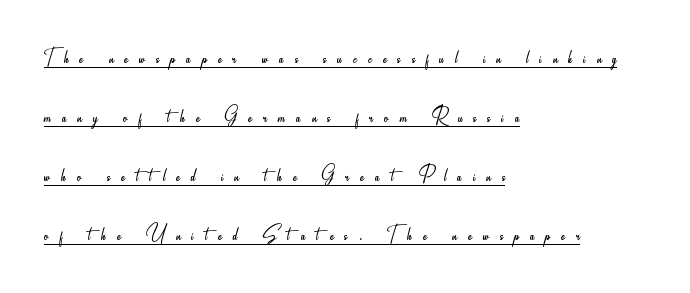
{"bold": "no", "underline": "yes", "align": "left", "line_spacing": "loose", "line_spacing_ratio": 2.27, "letter_spacing": "wide", "letter_spacing_em": 0.43, "glyph_px": 26}
